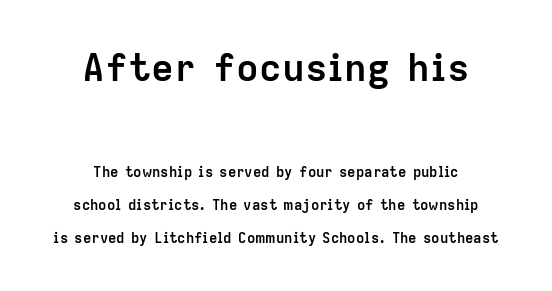
The image shows 38 px semibold sans-serif type, upright; set centered, loose line spacing (2.34x), normal letter spacing, not underlined; the first (top) block is 2.71x larger; low stroke contrast and a medium x-height.
